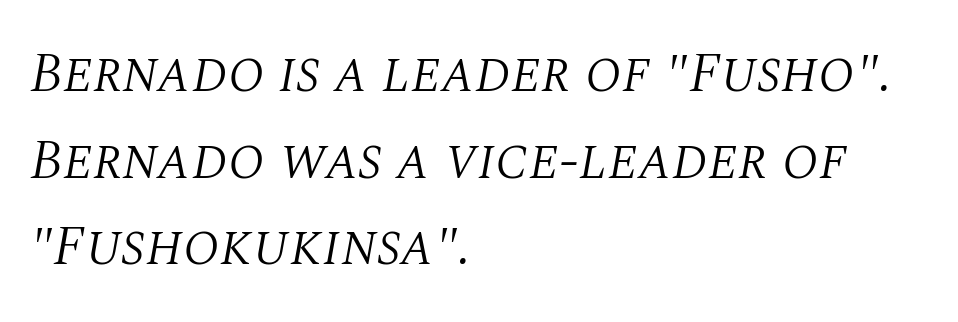
Q: Is the text bold? A: No.
Q: Is the text italic (slanted)? A: Yes, it leans right by about 10 degrees.
Q: Is the typeface a serif or a sans-serif typeface? A: Serif.
Q: Is the text underlined? A: No.
Q: How is the paragraph aligned? A: Left-aligned.
Q: Is the spacing between letters normal or unusually wide? A: Normal.
Q: Is the spacing between lines tight, normal or loose? A: Normal.
Q: Width (condensed, normal, or wide)? A: Normal.
Q: Stroke contrast? A: Medium.
Q: x-height? A: Large.
Q: Monospaced? A: No.
